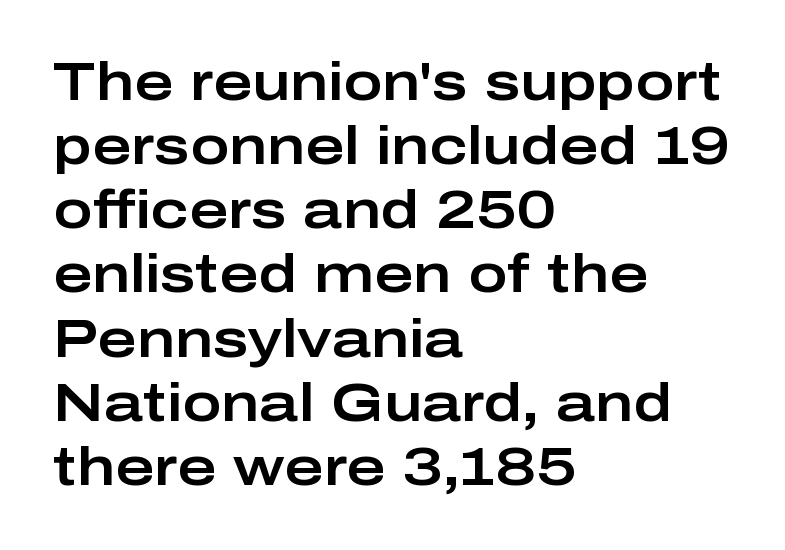
The image shows 53 px wide sans-serif type, upright; set left-aligned, line spacing 1.21x, normal letter spacing, not underlined; low stroke contrast and a medium x-height.
